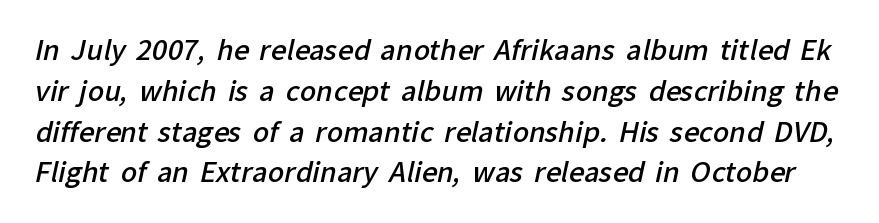
Q: Is the text bold? A: Semi-bold.
Q: Is the text underlined? A: No.
Q: Is the spacing between letters normal or unusually wide? A: Normal.
Q: Is the spacing between lines tight, normal or loose? A: Normal.
